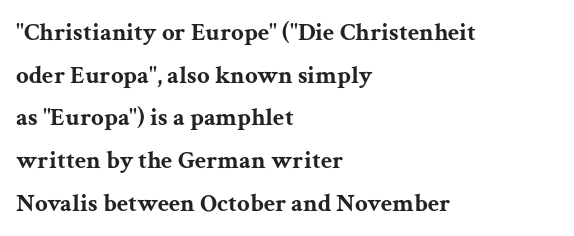
The image shows 25 px bold type, upright; set left-aligned, line spacing 1.71x, normal letter spacing, not underlined.
